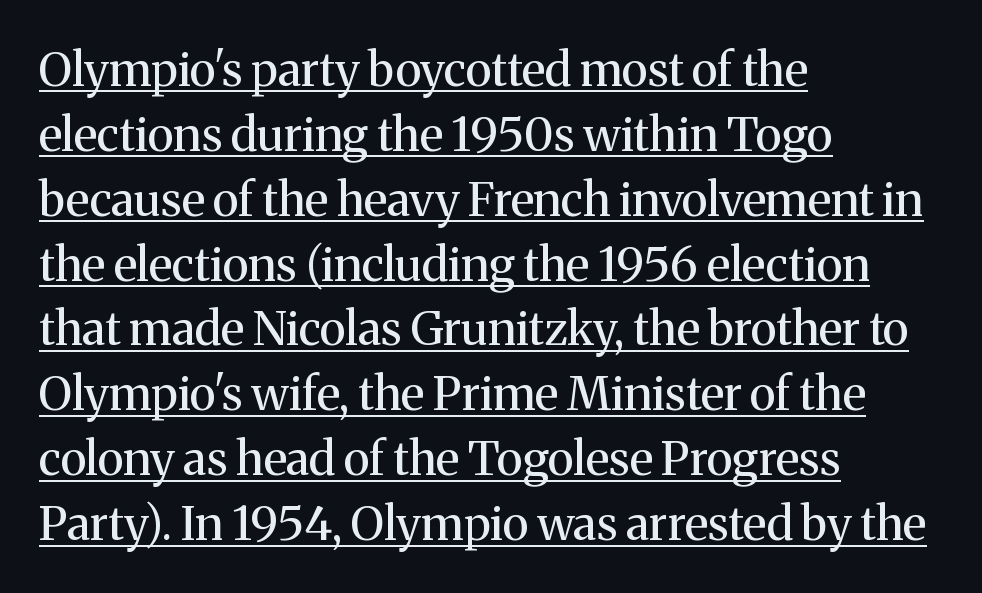
A classic flush-left, rag-right setting is used for this passage. Are there feet on the stems? There are — it's a serif. The letters sit at their default tracking, neither squeezed nor spread. Summary of vertical rhythm: regular, with standard interline spacing. No extra ink here — the face is not bold. Does the lettering tilt? It doesn't — this is upright.
